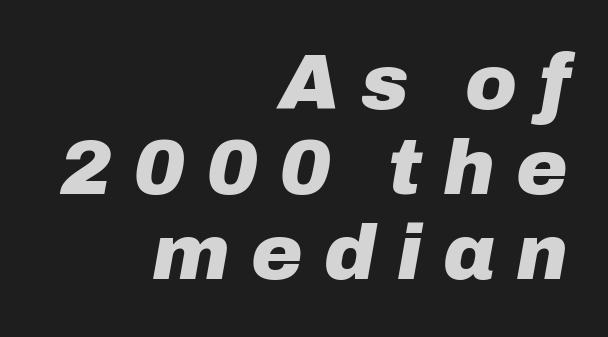
The whole block is typeset with a tilt. Is this a fixed-width face? No — the glyphs have proportional, varying widths. Notice how descenders almost collide with the ascenders below — that's tight leading. Teacher's note: observe the even right margin — that is flush-right alignment. Any mark beneath the type? The region is blank.
